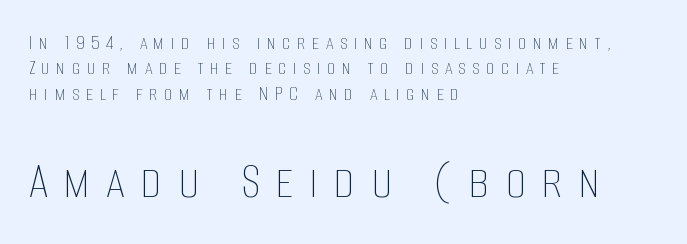
{"italic": "no", "bold": "no", "weight": "thin", "width": "condensed", "stroke_contrast": "low", "x_height": "large", "monospaced": "no", "underline": "no", "align": "left", "line_spacing": "tight", "line_spacing_ratio": 1.15, "letter_spacing": "wide", "letter_spacing_em": 0.28, "larger_block": "second", "size_ratio": 2.45, "glyph_px": 54}
